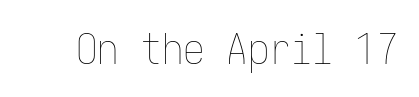
{"italic": "no", "bold": "no", "weight": "thin", "width": "condensed", "stroke_contrast": "low", "x_height": "medium", "underline": "no", "letter_spacing": "normal", "letter_spacing_em": 0.0, "glyph_px": 43}
